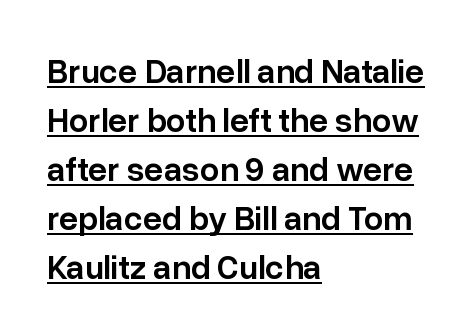
{"serif": "no", "italic": "no", "bold": "semi", "weight": "semibold", "width": "normal", "stroke_contrast": "low", "x_height": "medium", "monospaced": "no", "underline": "yes", "align": "left", "line_spacing": "normal", "line_spacing_ratio": 1.44, "letter_spacing": "normal", "letter_spacing_em": 0.0, "glyph_px": 34}
